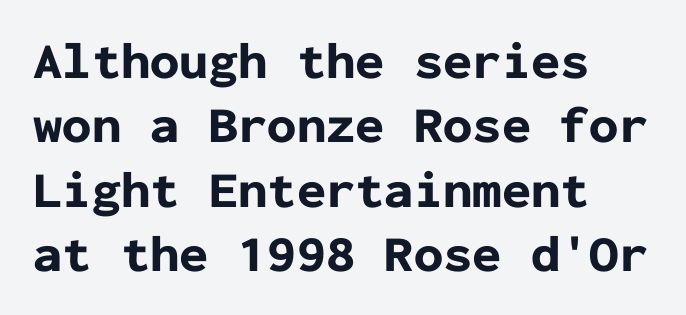
The image shows 52 px bold sans-serif type, upright, monospaced; set left-aligned, line spacing 1.24x, normal letter spacing, not underlined; low stroke contrast and a medium x-height.
